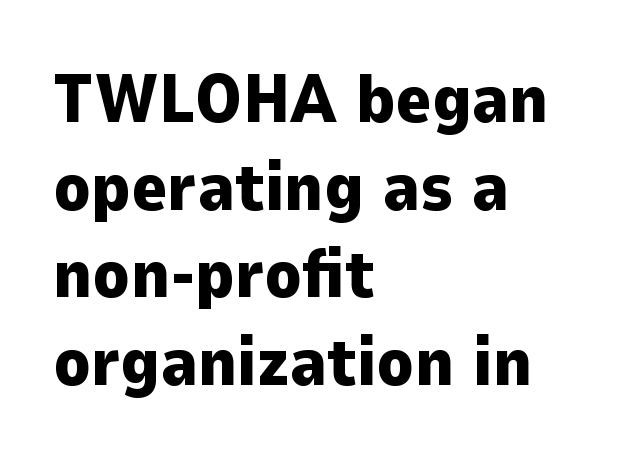
Q: Is the text bold? A: Yes.
Q: Is the text italic (slanted)? A: No, it is upright.
Q: Is the typeface a serif or a sans-serif typeface? A: Sans-serif.
Q: Is the text underlined? A: No.
Q: How is the paragraph aligned? A: Left-aligned.
Q: Is the spacing between letters normal or unusually wide? A: Normal.
Q: Is the spacing between lines tight, normal or loose? A: Normal.
Q: Width (condensed, normal, or wide)? A: Normal.
Q: Stroke contrast? A: Low.
Q: x-height? A: Medium.
Q: Monospaced? A: No.
